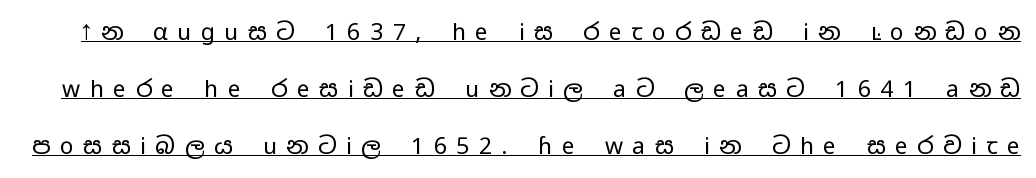
The space between consecutive lines is lavish. Inter-character spacing is expanded well beyond the font's built-in metrics. Tall strokes in this sample are plumb rather than angled. A baseline rule has been typeset under these characters. Nothing heavy about these letters — not bold at all.
